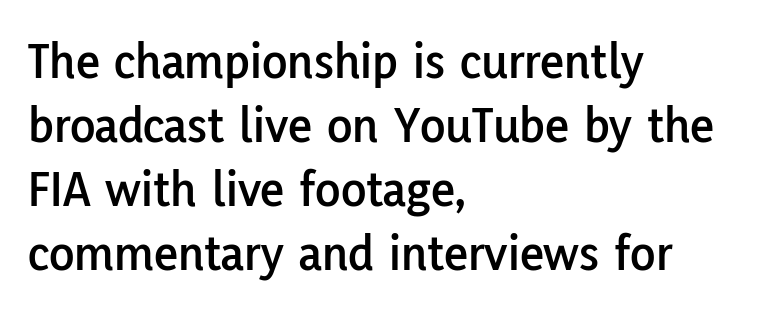
Q: Is the text italic (slanted)? A: No, it is upright.
Q: Is the typeface a serif or a sans-serif typeface? A: Sans-serif.
Q: Is the text underlined? A: No.
Q: How is the paragraph aligned? A: Left-aligned.
Q: Is the spacing between letters normal or unusually wide? A: Normal.
Q: Width (condensed, normal, or wide)? A: Normal.
Q: Stroke contrast? A: Low.
Q: x-height? A: Medium.
Q: Monospaced? A: No.
